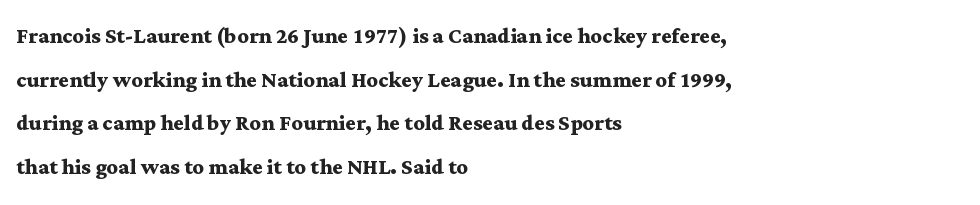
The image shows 28 px semibold, wide serif type, upright; set left-aligned, normal line spacing (1.56x), normal letter spacing, not underlined; medium stroke contrast and a medium x-height.
